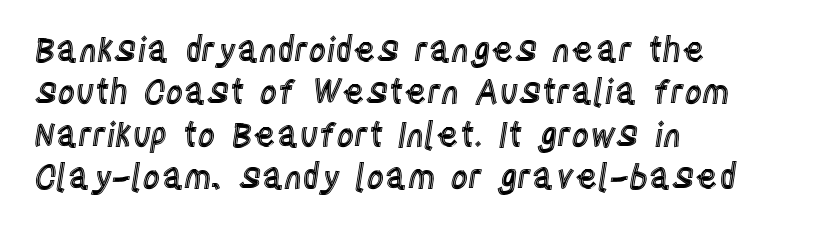
Q: Is the text italic (slanted)? A: Yes.
Q: Is the text underlined? A: No.
Q: How is the paragraph aligned? A: Left-aligned.
Q: Is the spacing between letters normal or unusually wide? A: Normal.
Q: Is the spacing between lines tight, normal or loose? A: Normal.
Q: Width (condensed, normal, or wide)? A: Condensed.
Q: x-height? A: Large.
Q: Monospaced? A: No.
